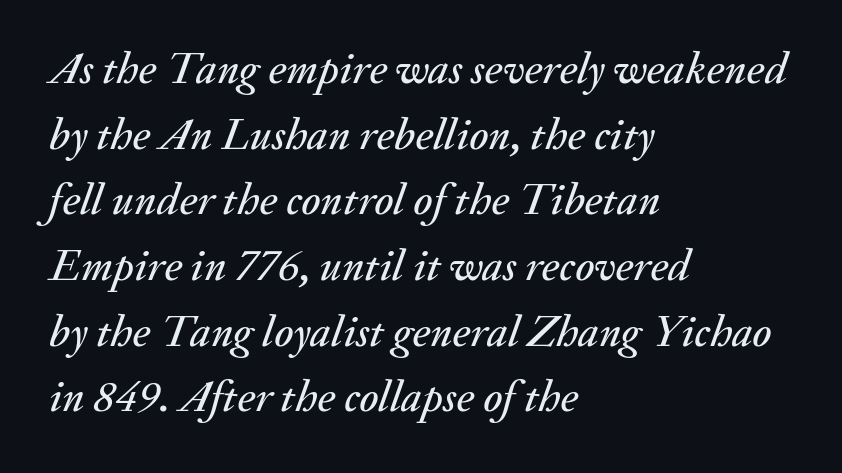
The image shows 45 px text type, italic (leaning right); set left-aligned, normal line spacing (1.46x), normal letter spacing, not underlined; medium stroke contrast and a small x-height.
